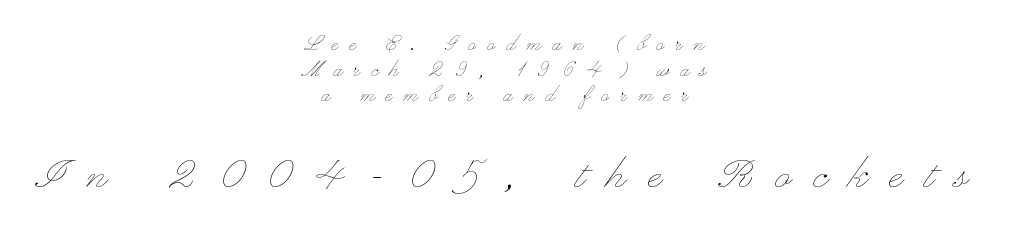
The image shows 52 px thin, wide type; set centered, tight line spacing (0.99x), unusually wide letter spacing (+0.43 em), not underlined; the second (bottom) block is 2.0x larger; low stroke contrast and a small x-height.
